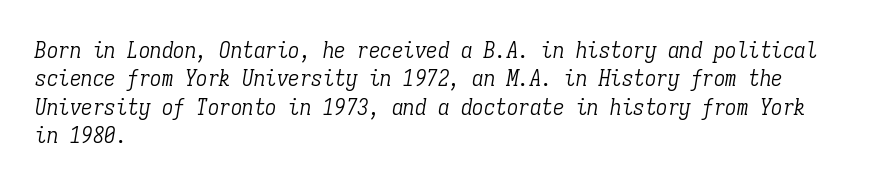
The image shows 23 px text type, italic (leaning right); set left-aligned, line spacing 1.23x, normal letter spacing, not underlined.
